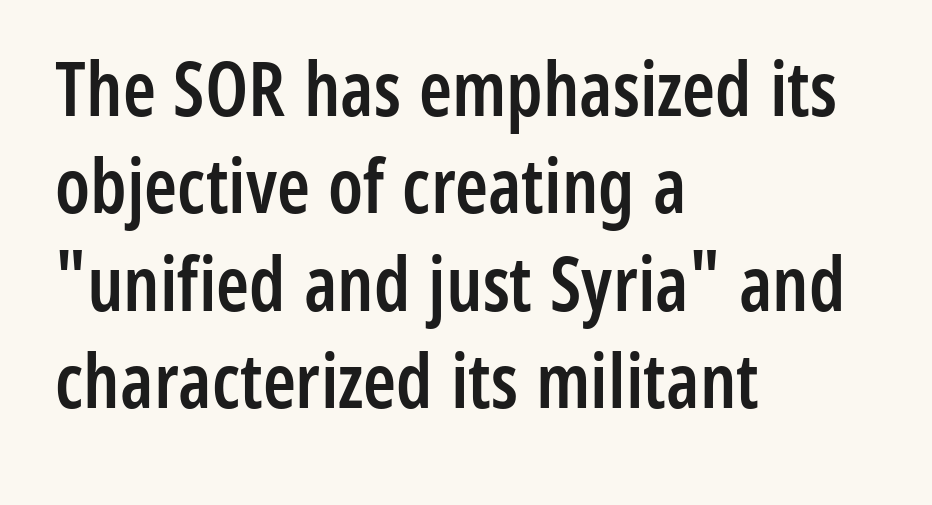
Unlike a traditional serif, this face leaves its strokes unadorned. Spacing between characters is what you'd get straight out of the box. Check the space under the baseline: it is left empty. Every character sits straight up, as roman type does.
